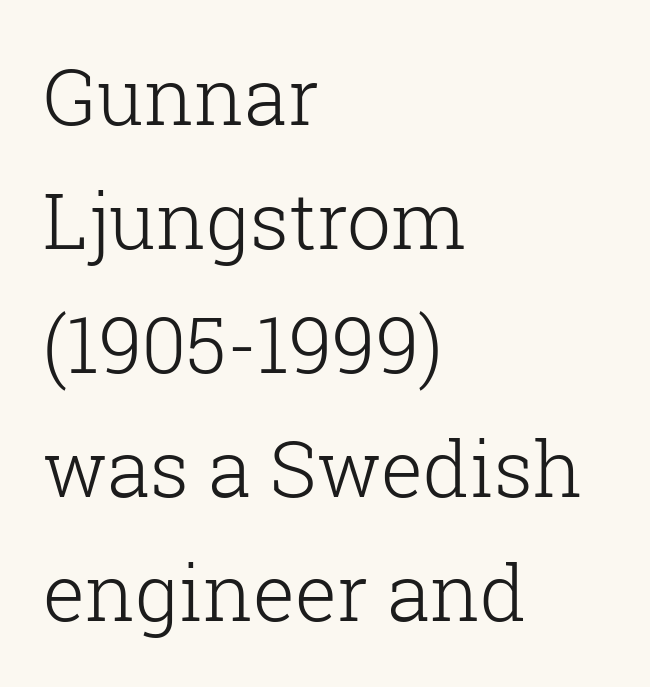
Ordinary non-slanted type is in use. The block of text has a typical density, with ordinary space between rows. Check the space under the baseline: it is left empty. Every row of glyphs begins at an identical x-position on the left.
